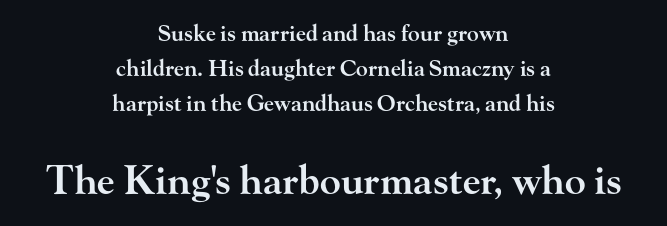
Q: Is the text bold? A: Semi-bold.
Q: Is the text italic (slanted)? A: No, it is upright.
Q: Is the typeface a serif or a sans-serif typeface? A: Serif.
Q: Is the text underlined? A: No.
Q: How is the paragraph aligned? A: Centered.
Q: Is the spacing between letters normal or unusually wide? A: Normal.
Q: Is the spacing between lines tight, normal or loose? A: Normal.
Q: Which block of text is set in a larger size, the first (top) or the second (bottom)? A: The second (bottom) one.
Q: Width (condensed, normal, or wide)? A: Wide.
Q: Stroke contrast? A: High.
Q: x-height? A: Small.
Q: Monospaced? A: No.
